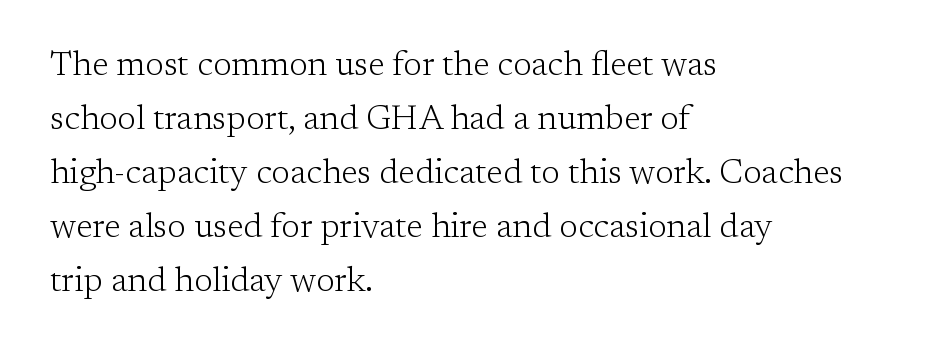
Q: Is the text bold? A: No.
Q: Is the text italic (slanted)? A: No, it is upright.
Q: Is the typeface a serif or a sans-serif typeface? A: Serif.
Q: Is the text underlined? A: No.
Q: How is the paragraph aligned? A: Left-aligned.
Q: Is the spacing between letters normal or unusually wide? A: Normal.
Q: Is the spacing between lines tight, normal or loose? A: Normal.
Q: Width (condensed, normal, or wide)? A: Normal.
Q: Stroke contrast? A: Low.
Q: x-height? A: Medium.
Q: Monospaced? A: No.
